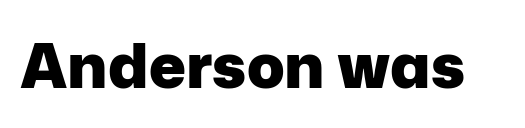
{"serif": "no", "italic": "no", "bold": "yes", "weight": "heavy", "width": "normal", "stroke_contrast": "low", "x_height": "medium", "monospaced": "no", "underline": "no", "letter_spacing": "normal", "letter_spacing_em": 0.0, "glyph_px": 62}
